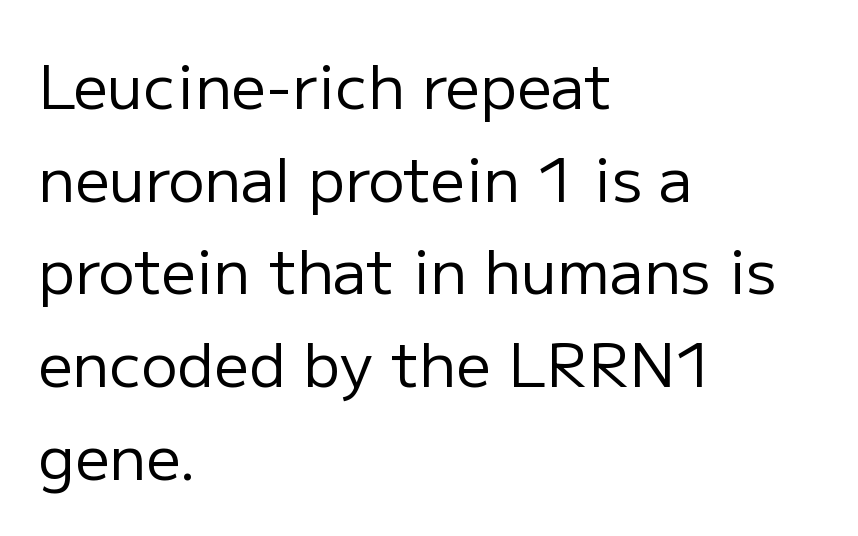
{"serif": "no", "italic": "no", "bold": "no", "weight": "regular", "width": "normal", "stroke_contrast": "low", "x_height": "medium", "monospaced": "no", "underline": "no", "align": "left", "line_spacing": "normal", "line_spacing_ratio": 1.52, "letter_spacing": "normal", "letter_spacing_em": 0.0, "glyph_px": 61}
